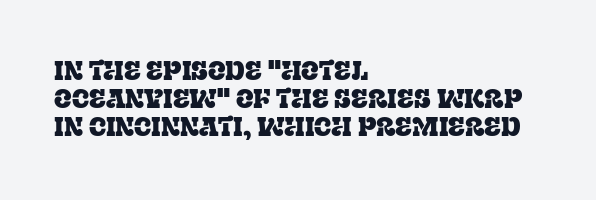
{"italic": "no", "underline": "no", "align": "left", "line_spacing": "tight", "line_spacing_ratio": 1.07, "letter_spacing": "normal", "letter_spacing_em": 0.0, "glyph_px": 26}
